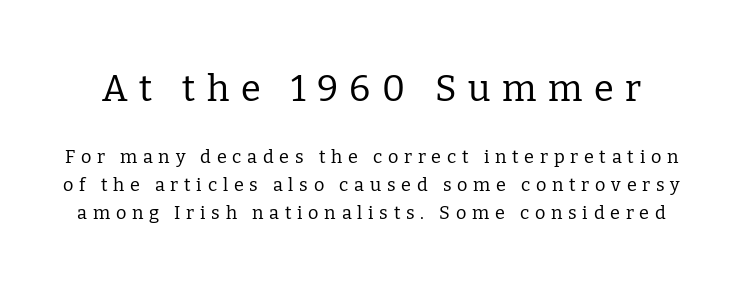
{"serif": "yes", "italic": "no", "bold": "no", "weight": "regular", "width": "normal", "stroke_contrast": "low", "x_height": "medium", "monospaced": "no", "underline": "no", "line_spacing": "normal", "line_spacing_ratio": 1.56, "letter_spacing": "wide", "letter_spacing_em": 0.32, "larger_block": "first", "size_ratio": 2.0, "glyph_px": 36}
